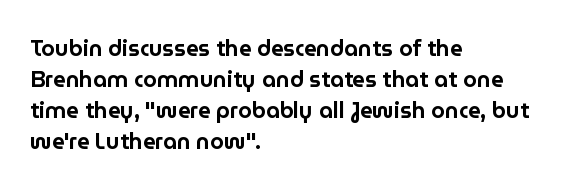
Q: Is the text italic (slanted)? A: No, it is upright.
Q: Is the text underlined? A: No.
Q: How is the paragraph aligned? A: Left-aligned.
Q: Is the spacing between letters normal or unusually wide? A: Normal.
Q: Is the spacing between lines tight, normal or loose? A: Normal.
